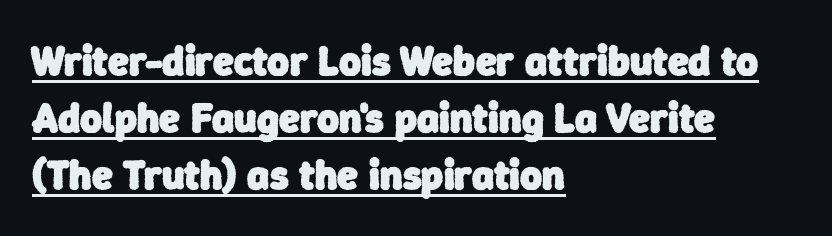
The image shows 42 px heavy sans-serif type; set left-aligned, normal line spacing (1.36x), normal letter spacing, underlined; low stroke contrast and a medium x-height.
